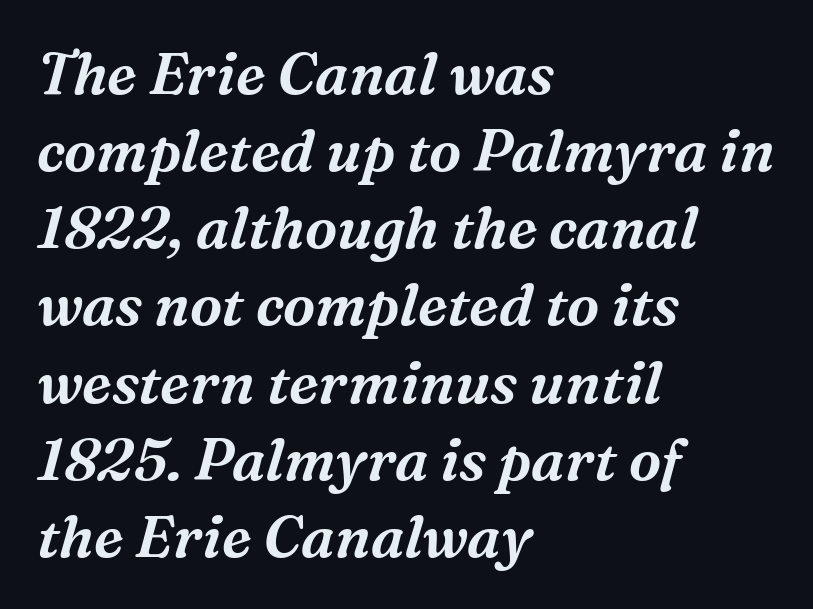
Q: Is the text italic (slanted)? A: Yes, it leans right by about 16 degrees.
Q: Is the typeface a serif or a sans-serif typeface? A: Serif.
Q: Is the text underlined? A: No.
Q: How is the paragraph aligned? A: Left-aligned.
Q: Is the spacing between letters normal or unusually wide? A: Normal.
Q: Is the spacing between lines tight, normal or loose? A: Normal.
Q: Width (condensed, normal, or wide)? A: Normal.
Q: Stroke contrast? A: Medium.
Q: x-height? A: Medium.
Q: Monospaced? A: No.
